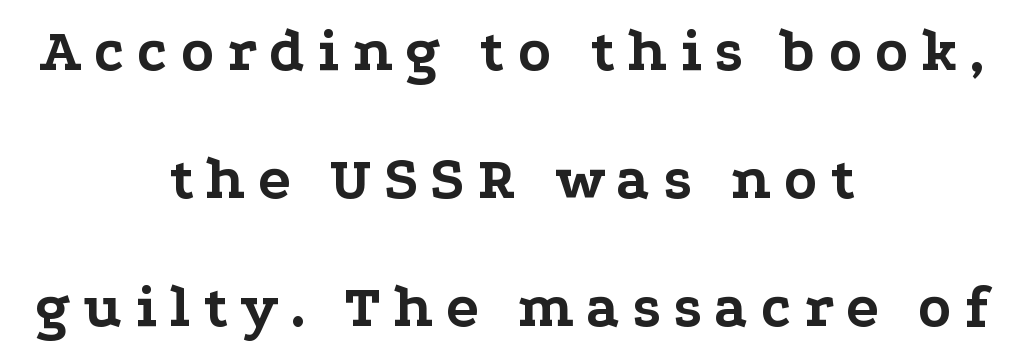
The image shows 61 px bold, wide serif type, upright; set centered, loose line spacing (2.1x), unusually wide letter spacing (+0.2 em), not underlined; low stroke contrast and a medium x-height.
